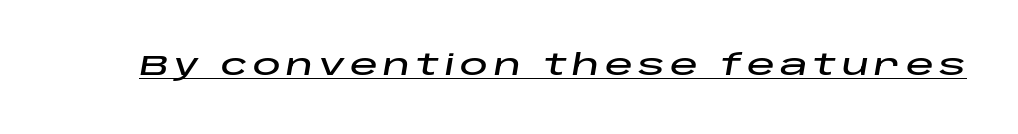
The image shows 28 px wide type, italic (leaning right); set underlined; low stroke contrast and a large x-height.
